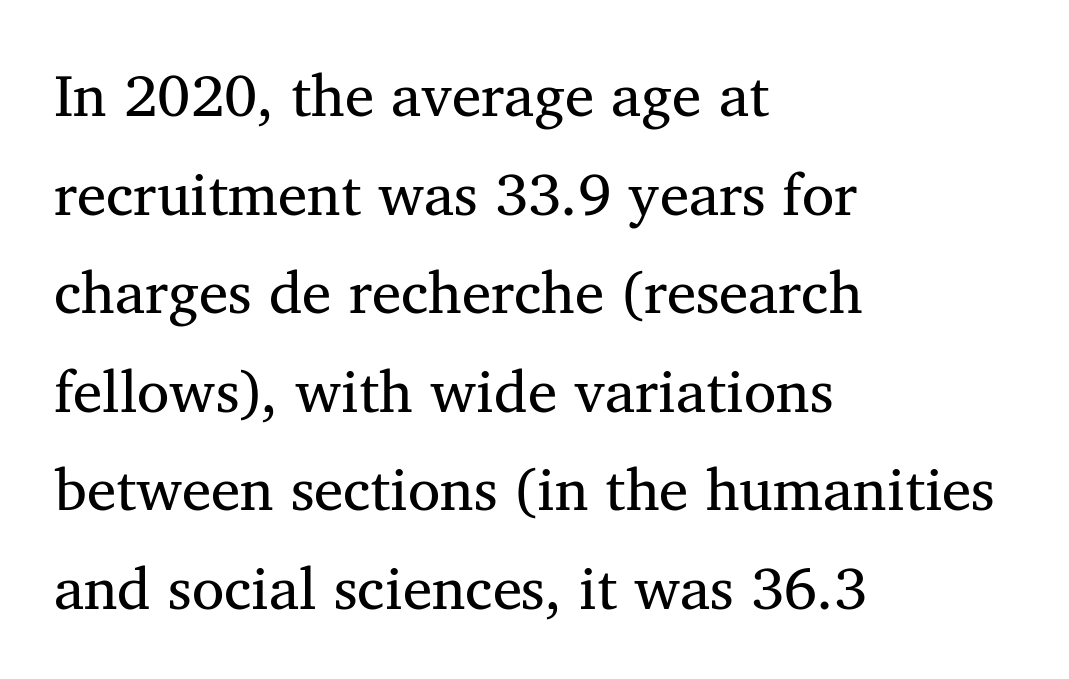
Q: Is the typeface a serif or a sans-serif typeface? A: Serif.
Q: Is the text underlined? A: No.
Q: How is the paragraph aligned? A: Left-aligned.
Q: Is the spacing between letters normal or unusually wide? A: Normal.
Q: Is the spacing between lines tight, normal or loose? A: Normal.
Q: Width (condensed, normal, or wide)? A: Normal.
Q: Stroke contrast? A: Medium.
Q: x-height? A: Medium.
Q: Monospaced? A: No.
